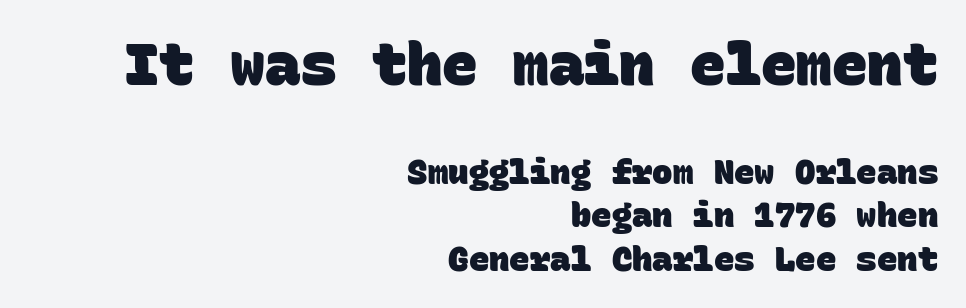
Q: Is the text bold? A: Yes.
Q: Is the typeface a serif or a sans-serif typeface? A: Sans-serif.
Q: Is the text underlined? A: No.
Q: How is the paragraph aligned? A: Right-aligned.
Q: Is the spacing between letters normal or unusually wide? A: Normal.
Q: Is the spacing between lines tight, normal or loose? A: Normal.
Q: Which block of text is set in a larger size, the first (top) or the second (bottom)? A: The first (top) one.
Q: Width (condensed, normal, or wide)? A: Normal.
Q: Stroke contrast? A: Low.
Q: x-height? A: Large.
Q: Monospaced? A: Yes.
